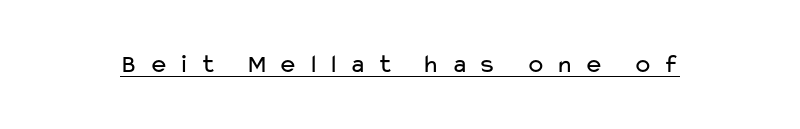
Unlike italic type, these characters show no tilt at all. Weight: regular or lighter. Look at the tracking — it's clearly loosened, letters drifting apart. The string is rendered with underlining switched on.
